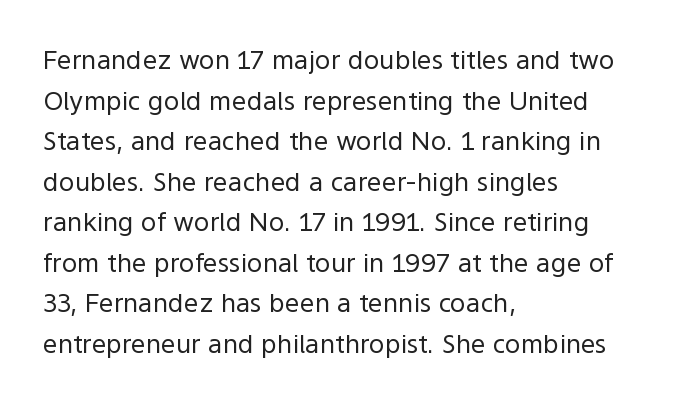
The zone under the glyphs is completely vacant. Letters have the restrained weight of plain body copy at most. Line beginnings align vertically; line endings do not. The gaps between neighbouring characters are ordinary and unremarkable.
